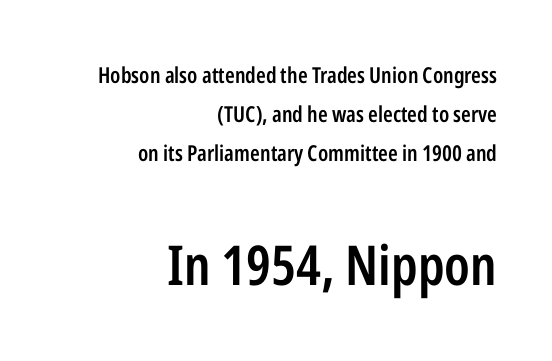
{"serif": "no", "italic": "no", "bold": "semi", "weight": "semibold", "width": "condensed", "stroke_contrast": "low", "x_height": "medium", "monospaced": "no", "underline": "no", "align": "right", "line_spacing_ratio": 1.78, "letter_spacing": "normal", "letter_spacing_em": 0.0, "larger_block": "second", "size_ratio": 2.5, "glyph_px": 55}
